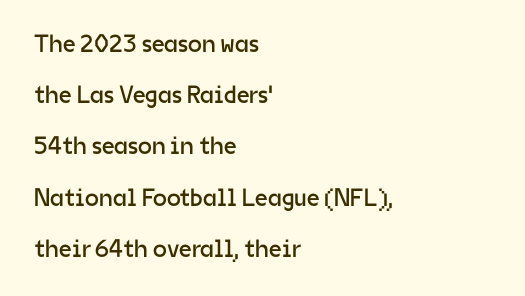
Q: Is the text bold? A: No.
Q: Is the text italic (slanted)? A: No, it is upright.
Q: Is the text underlined? A: No.
Q: How is the paragraph aligned? A: Left-aligned.
Q: Is the spacing between letters normal or unusually wide? A: Normal.
Q: Is the spacing between lines tight, normal or loose? A: Loose.
